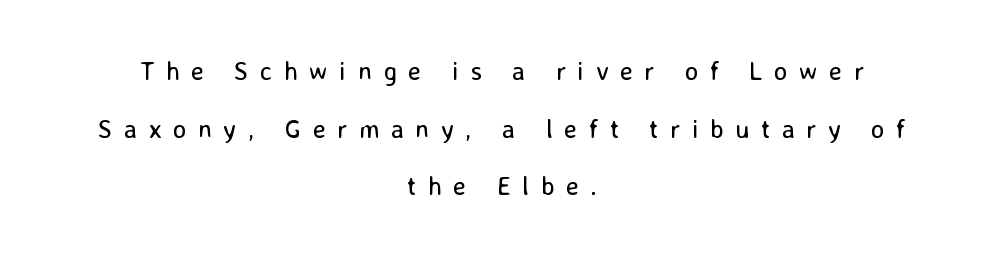
Each word looks stretched out because of the extra space between its letters. Baseline-to-baseline distance is far greater than the letter height. Unbolded letterforms with no extra heft. Short and long lines alike share a common midpoint. Every stem runs plumb, perpendicular to the baseline.
